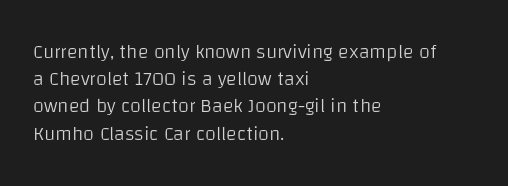
The image shows 20 px text type, upright; set left-aligned, normal line spacing (1.36x), normal letter spacing, not underlined.
